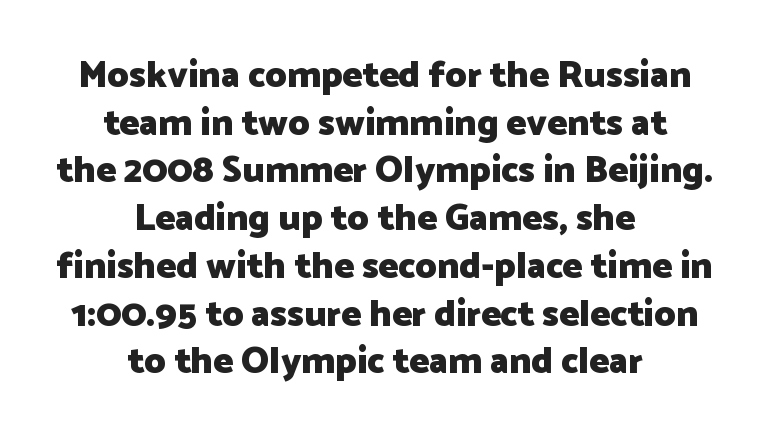
Q: Is the text bold? A: Yes.
Q: Is the text italic (slanted)? A: No, it is upright.
Q: Is the typeface a serif or a sans-serif typeface? A: Sans-serif.
Q: Is the text underlined? A: No.
Q: How is the paragraph aligned? A: Centered.
Q: Is the spacing between letters normal or unusually wide? A: Normal.
Q: Is the spacing between lines tight, normal or loose? A: Normal.
Q: Width (condensed, normal, or wide)? A: Normal.
Q: Stroke contrast? A: Low.
Q: x-height? A: Medium.
Q: Monospaced? A: No.
